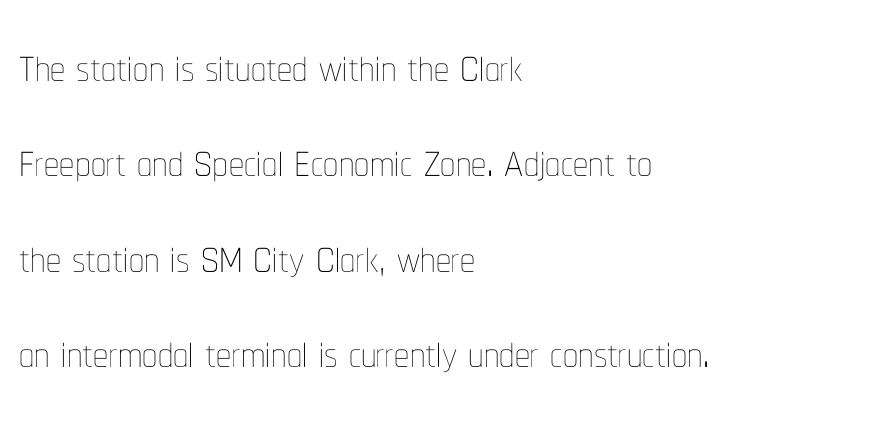
The image shows 60 px thin, condensed type, upright; set left-aligned, normal line spacing (1.59x), normal letter spacing, not underlined; low stroke contrast and a medium x-height.
